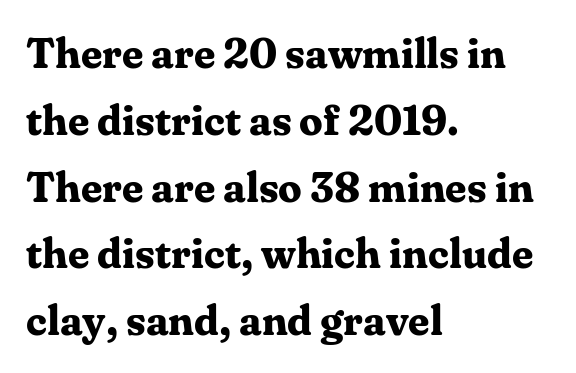
Q: Is the text bold? A: Yes.
Q: Is the text italic (slanted)? A: No, it is upright.
Q: Is the typeface a serif or a sans-serif typeface? A: Serif.
Q: Is the text underlined? A: No.
Q: How is the paragraph aligned? A: Left-aligned.
Q: Is the spacing between letters normal or unusually wide? A: Normal.
Q: Is the spacing between lines tight, normal or loose? A: Normal.
Q: Width (condensed, normal, or wide)? A: Normal.
Q: Stroke contrast? A: Medium.
Q: x-height? A: Medium.
Q: Monospaced? A: No.
